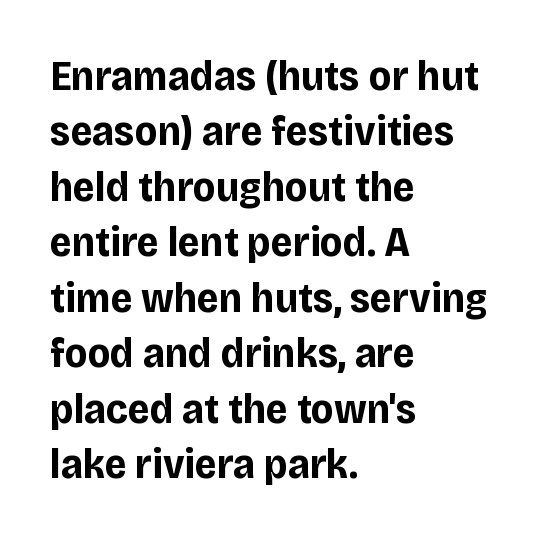
{"serif": "no", "italic": "no", "bold": "yes", "weight": "bold", "width": "normal", "stroke_contrast": "low", "x_height": "large", "monospaced": "no", "underline": "no", "align": "left", "line_spacing": "normal", "line_spacing_ratio": 1.29, "letter_spacing": "normal", "letter_spacing_em": 0.0, "glyph_px": 43}
